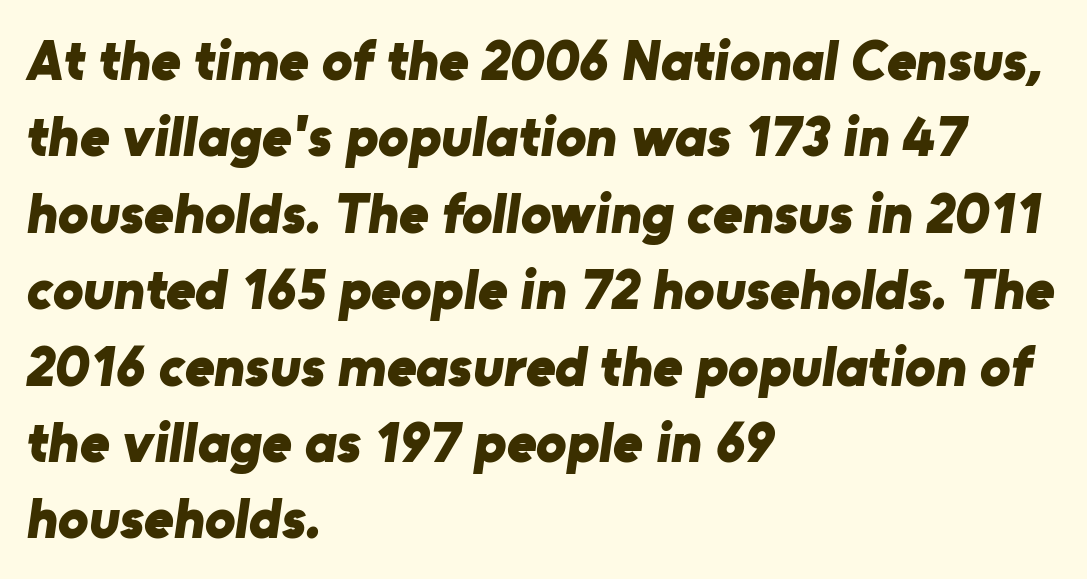
{"serif": "no", "bold": "yes", "weight": "bold", "width": "normal", "stroke_contrast": "low", "x_height": "medium", "monospaced": "no", "underline": "no", "align": "left", "line_spacing": "normal", "line_spacing_ratio": 1.34, "letter_spacing": "normal", "letter_spacing_em": 0.0, "glyph_px": 57}
